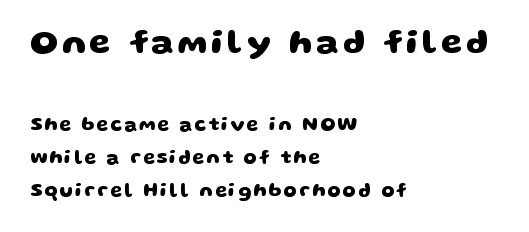
The passage shown is typed in a proportional face where columns would drift. A full-strength bold gives these letters their thick strokes. Of the two passages, the one on top uses the larger point size. Just letters on the line, the space beneath them empty.
